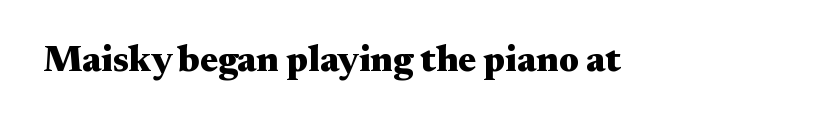
{"serif": "yes", "italic": "no", "bold": "yes", "weight": "heavy", "width": "wide", "stroke_contrast": "medium", "x_height": "small", "monospaced": "no", "underline": "no", "letter_spacing": "normal", "letter_spacing_em": 0.0, "glyph_px": 37}
